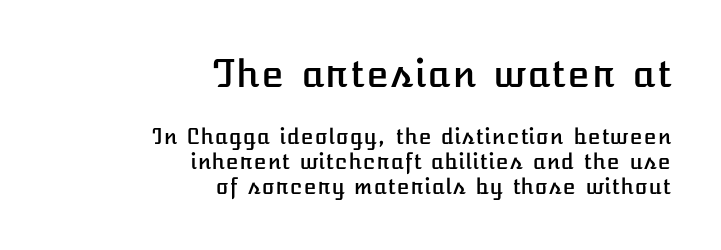
Between these two stacked blocks, the higher one wins on size. Short note: letters normally spaced. Rendered with straight, roman letterforms. Decoration check: the copy has no underline. Caption: multi-line text, flush right, ragged left.
